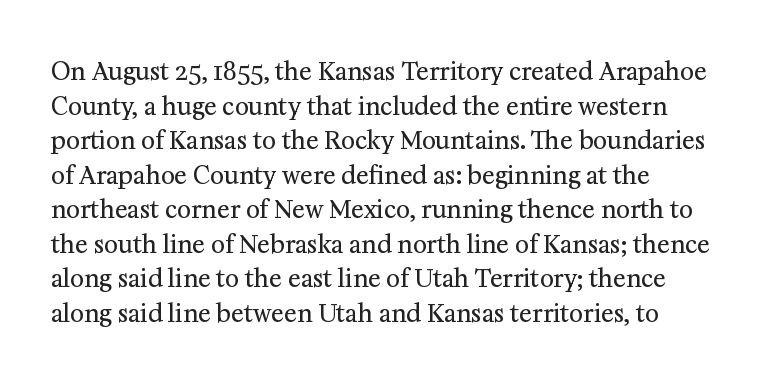
Q: Is the text bold? A: No.
Q: Is the text italic (slanted)? A: No, it is upright.
Q: Is the text underlined? A: No.
Q: How is the paragraph aligned? A: Left-aligned.
Q: Is the spacing between letters normal or unusually wide? A: Normal.
Q: Is the spacing between lines tight, normal or loose? A: Normal.
